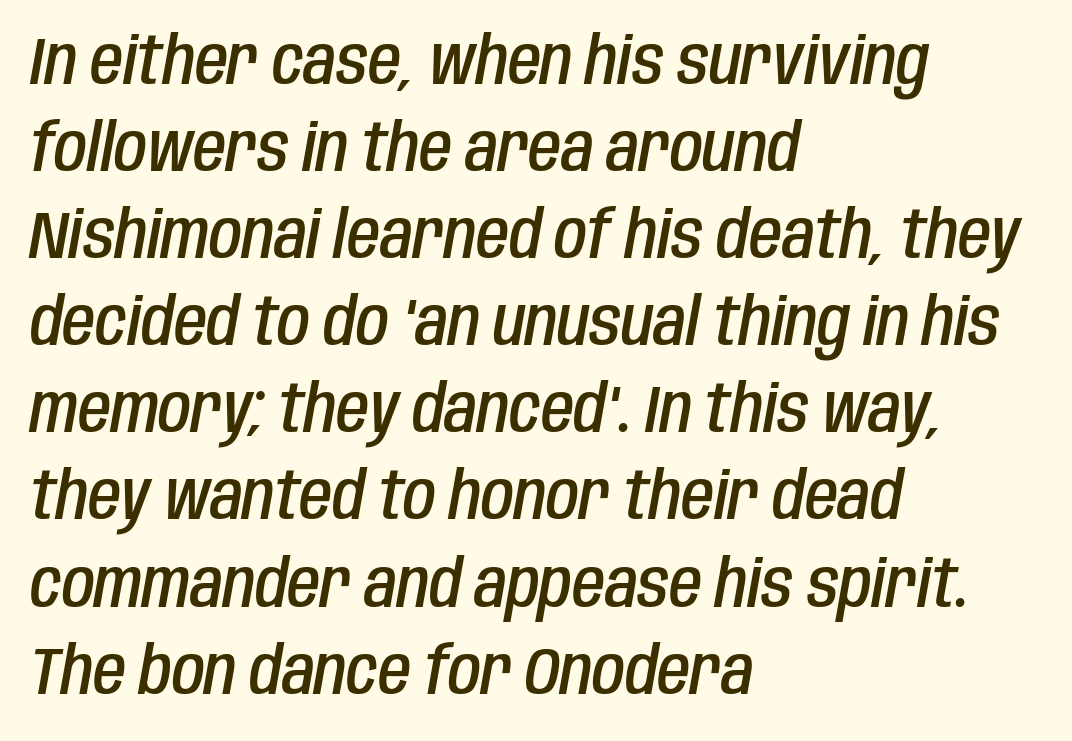
{"italic": "yes", "lean": "right", "slant_degrees": 10, "bold": "semi", "weight": "semibold", "width": "condensed", "stroke_contrast": "low", "x_height": "large", "monospaced": "no", "underline": "no", "align": "left", "line_spacing": "normal", "line_spacing_ratio": 1.3, "letter_spacing": "normal", "letter_spacing_em": 0.0, "glyph_px": 67}
